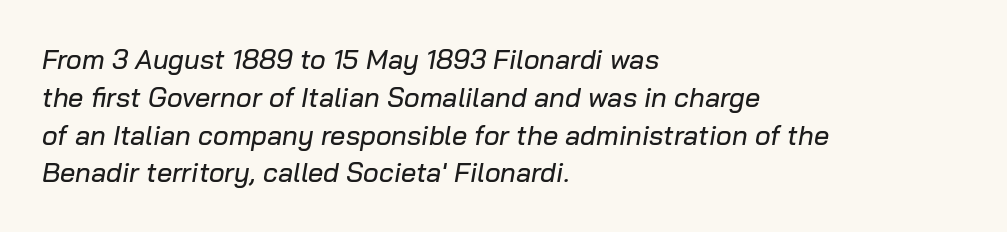
Q: Is the text italic (slanted)? A: Yes, it leans right by about 10 degrees.
Q: Is the text underlined? A: No.
Q: How is the paragraph aligned? A: Left-aligned.
Q: Is the spacing between letters normal or unusually wide? A: Normal.
Q: Is the spacing between lines tight, normal or loose? A: Normal.
